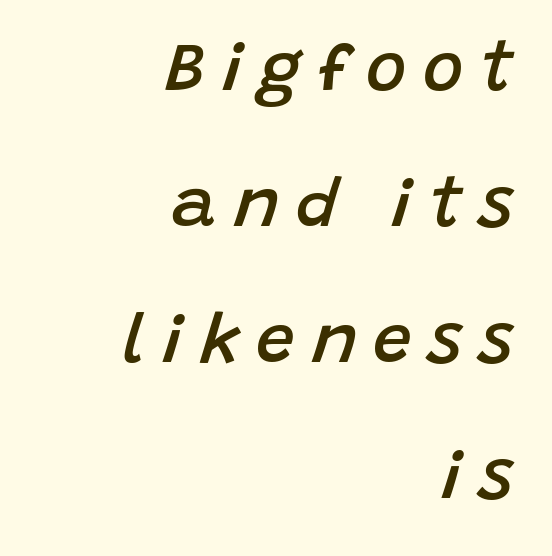
{"italic": "yes", "lean": "right", "slant_degrees": 15, "bold": "semi", "weight": "semibold", "width": "normal", "stroke_contrast": "low", "x_height": "large", "monospaced": "no", "underline": "no", "align": "right", "line_spacing": "loose", "line_spacing_ratio": 1.97, "letter_spacing": "wide", "letter_spacing_em": 0.24, "glyph_px": 69}
